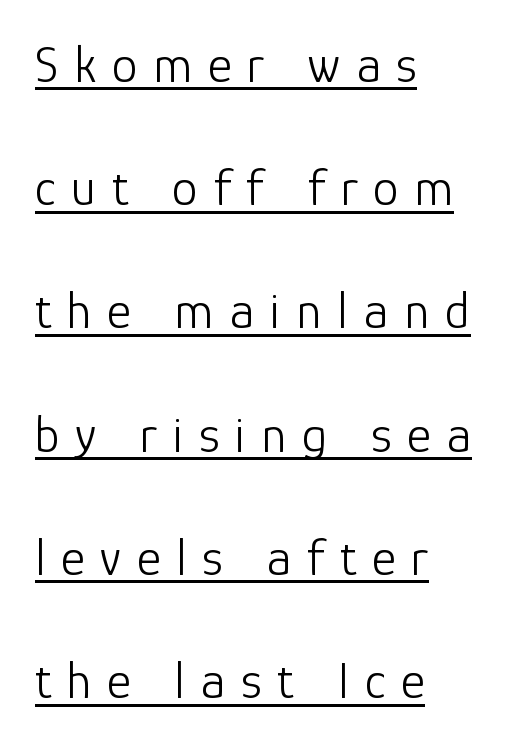
{"serif": "no", "italic": "no", "bold": "no", "weight": "light", "width": "normal", "stroke_contrast": "low", "x_height": "medium", "monospaced": "no", "underline": "yes", "align": "left", "line_spacing": "loose", "line_spacing_ratio": 2.37, "letter_spacing": "wide", "letter_spacing_em": 0.3, "glyph_px": 52}
